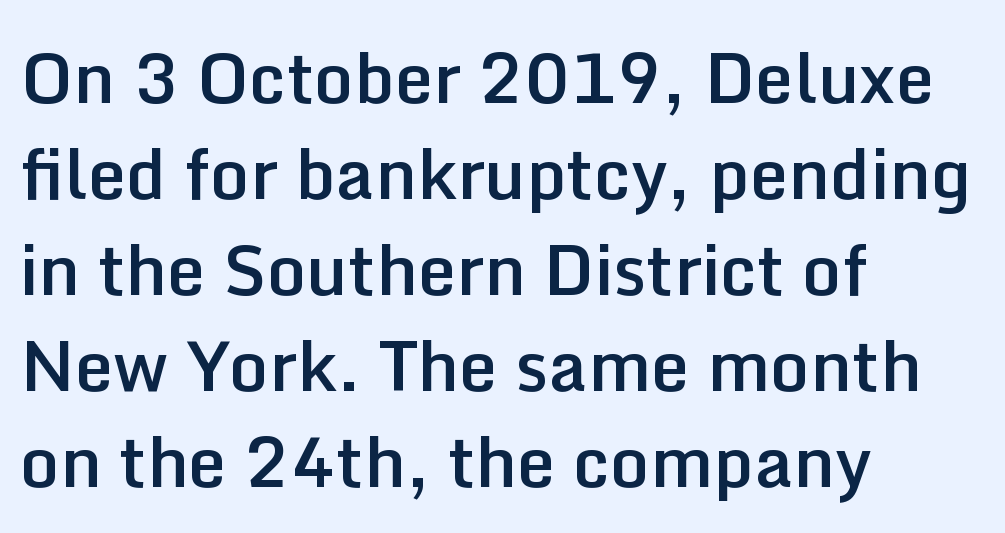
When letters stand straight like this, we call the style roman or upright. In terms of letterspacing, this is plain default setting. A bare baseline throughout the passage. This sample keeps an unexceptional amount of space between lines. In CSS terms this would be text-align: left. The rendering shows plain stroke endings on the letterforms — a sans-serif design.
